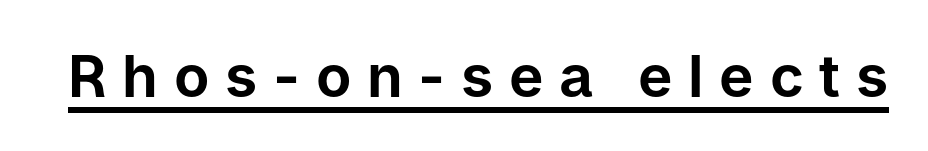
Q: Is the text italic (slanted)? A: No, it is upright.
Q: Is the typeface a serif or a sans-serif typeface? A: Sans-serif.
Q: Is the text underlined? A: Yes.
Q: Is the spacing between letters normal or unusually wide? A: Unusually wide.
Q: Width (condensed, normal, or wide)? A: Normal.
Q: Stroke contrast? A: Low.
Q: x-height? A: Medium.
Q: Monospaced? A: No.
